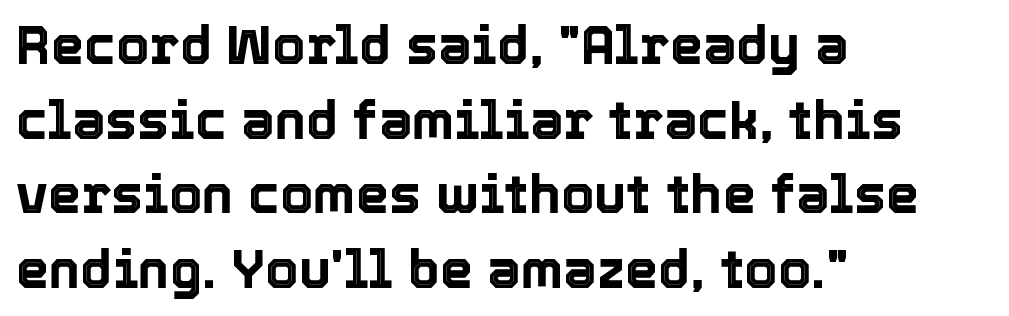
The image shows 53 px text type, upright; set left-aligned, normal line spacing (1.41x), normal letter spacing, not underlined; a medium x-height.
